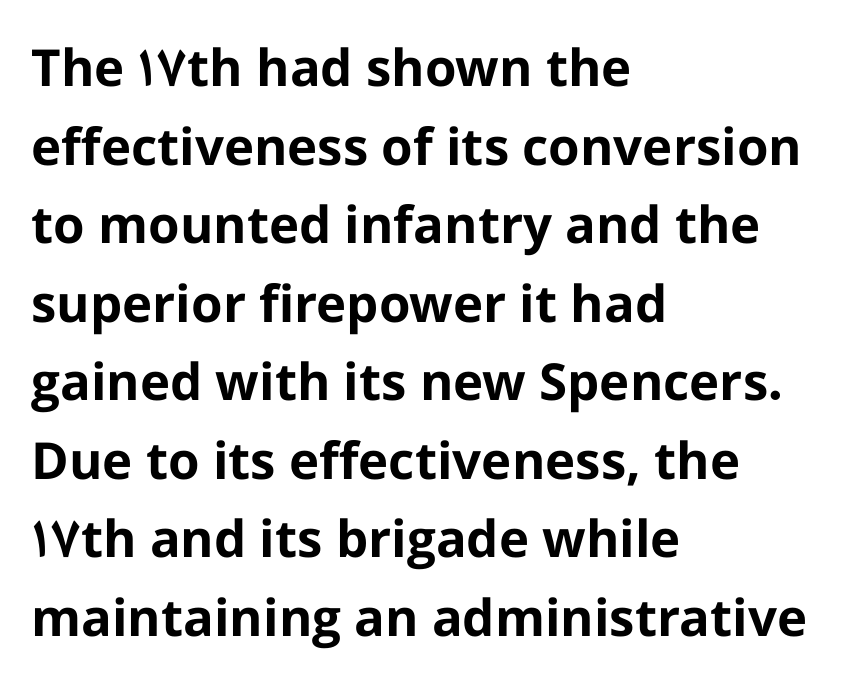
The image shows 51 px bold sans-serif type, upright; set left-aligned, normal line spacing (1.54x), normal letter spacing, not underlined; low stroke contrast and a medium x-height.
